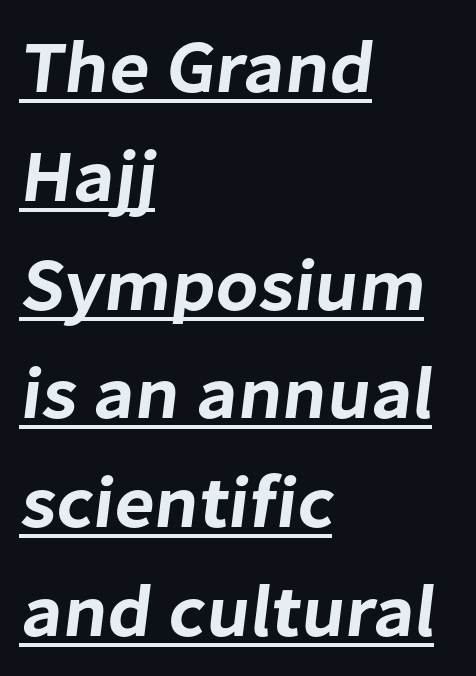
{"serif": "no", "width": "normal", "stroke_contrast": "low", "x_height": "medium", "monospaced": "no", "underline": "yes", "align": "left", "line_spacing": "normal", "line_spacing_ratio": 1.47, "letter_spacing": "normal", "letter_spacing_em": 0.0, "glyph_px": 74}
